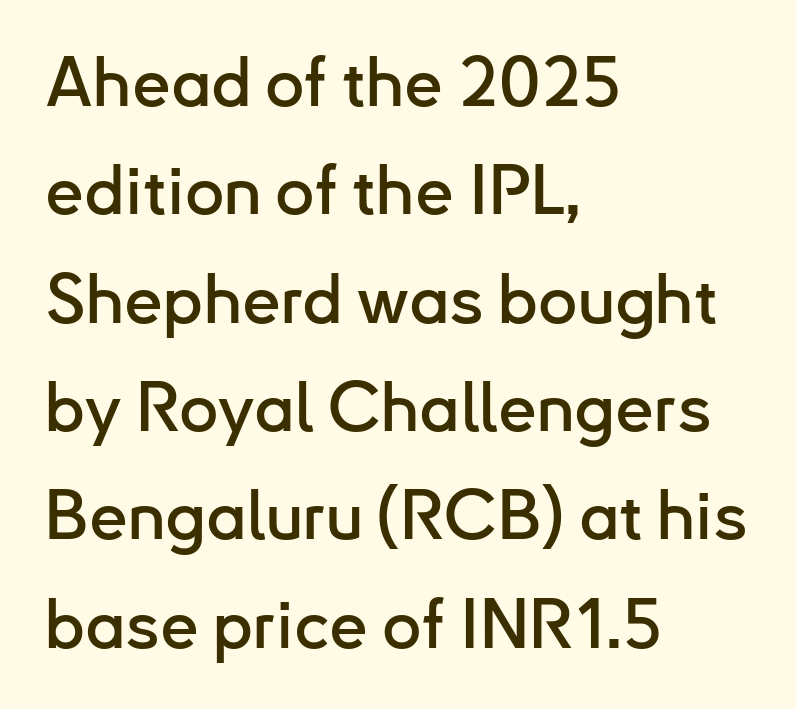
The image shows 69 px sans-serif type, upright; set left-aligned, normal line spacing (1.57x), normal letter spacing, not underlined; low stroke contrast and a small x-height.
